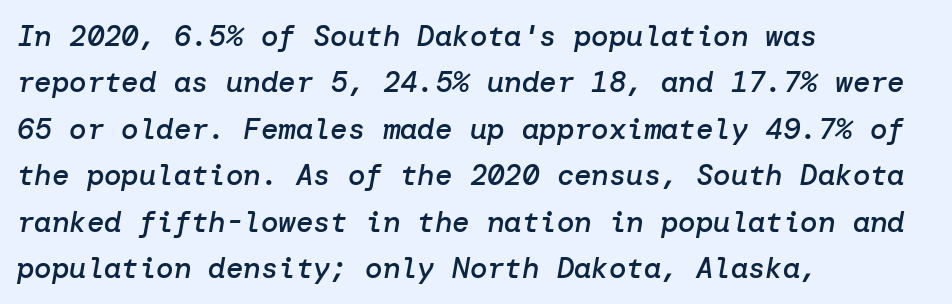
Is the type slanted? Yes — the strokes lean at a clear angle. Type without underlining. If you measured baseline to baseline, you'd find a middling distance. This sample uses plain, unmodified letter spacing. Typeset ragged right — the left edge is the straight one. I'd describe the lettering as semibold — firm but not a full bold.
